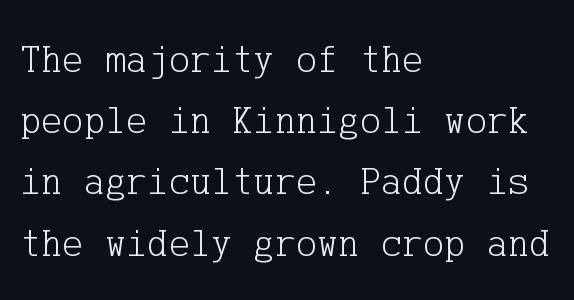
{"serif": "yes", "italic": "no", "bold": "no", "weight": "light", "width": "normal", "stroke_contrast": "low", "x_height": "medium", "underline": "no", "align": "left", "line_spacing": "normal", "line_spacing_ratio": 1.53, "letter_spacing": "normal", "letter_spacing_em": 0.0, "glyph_px": 40}
